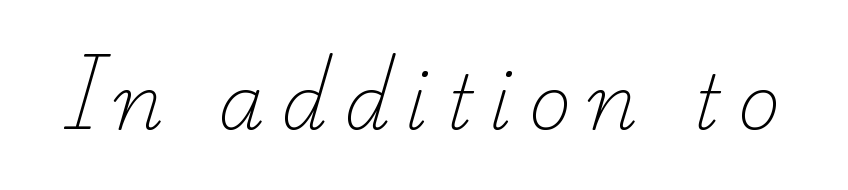
{"serif": "yes", "bold": "no", "weight": "light", "width": "normal", "stroke_contrast": "low", "x_height": "small", "monospaced": "no", "underline": "no", "letter_spacing": "wide", "letter_spacing_em": 0.22, "glyph_px": 74}
